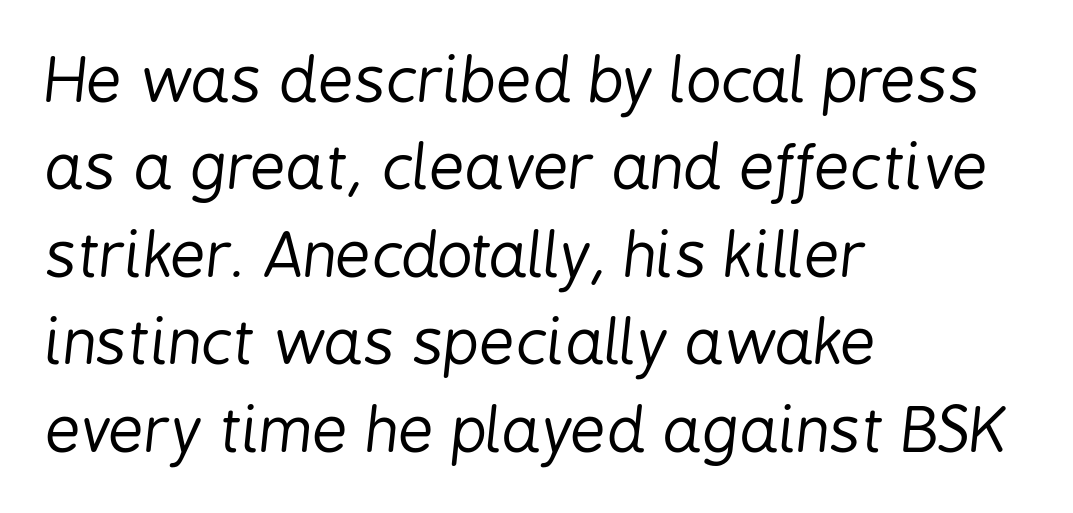
Q: Is the text bold? A: No.
Q: Is the text italic (slanted)? A: Yes, it leans right by about 6 degrees.
Q: Is the text underlined? A: No.
Q: How is the paragraph aligned? A: Left-aligned.
Q: Is the spacing between letters normal or unusually wide? A: Normal.
Q: Is the spacing between lines tight, normal or loose? A: Normal.
Q: Width (condensed, normal, or wide)? A: Condensed.
Q: Stroke contrast? A: Low.
Q: x-height? A: Medium.
Q: Monospaced? A: No.
